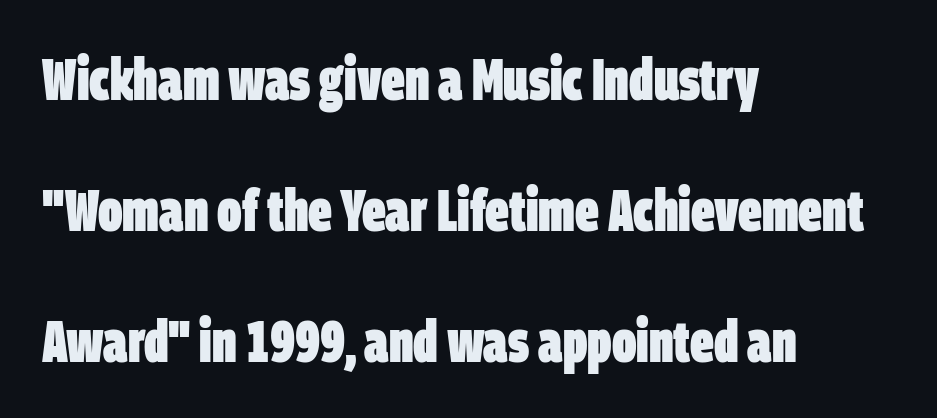
This is sans-serif lettering, the kind often seen on screens and signage. Students, note that the glyphs here touch the page at normal intervals. Typeset ragged right — the left edge is the straight one. The designer dialed line spacing up above the default.
